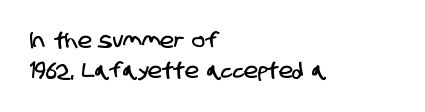
The image shows 21 px text type; set left-aligned, normal line spacing (1.42x), normal letter spacing, not underlined.
